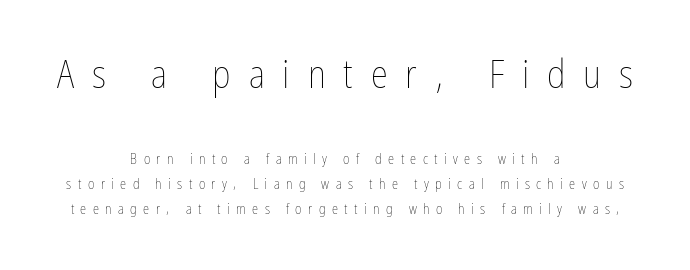
Visually, the top section dominates because its glyphs are scaled up. Varying glyph widths throughout — classic text-font behaviour. Only glyphs here, with clear space below each row. The setting favours the middle, as headings and verse often do. The font sits on the lighter half of the weight spectrum, regular included.
